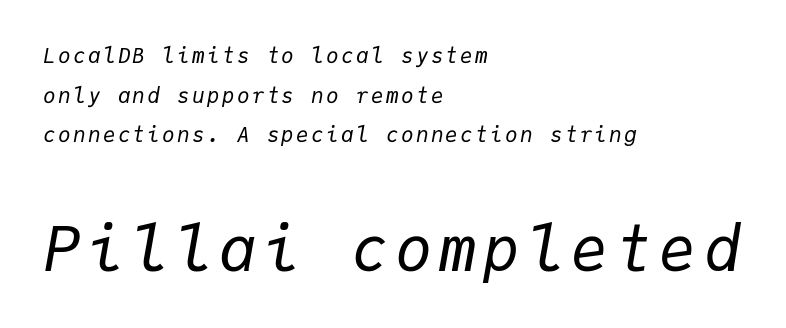
Q: Is the text bold? A: No.
Q: Is the text italic (slanted)? A: Yes, it leans right by about 9 degrees.
Q: Is the text underlined? A: No.
Q: How is the paragraph aligned? A: Left-aligned.
Q: Which block of text is set in a larger size, the first (top) or the second (bottom)? A: The second (bottom) one.
Q: Width (condensed, normal, or wide)? A: Normal.
Q: Stroke contrast? A: Low.
Q: x-height? A: Medium.
Q: Monospaced? A: Yes.
